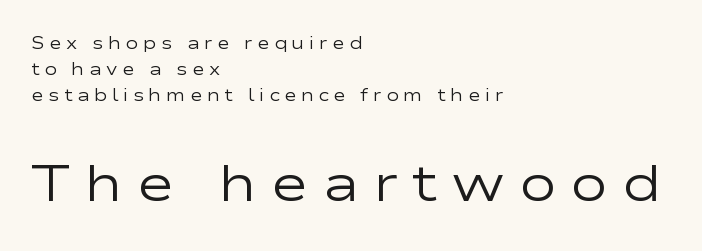
The image shows 51 px regular-weight, wide sans-serif type, upright; set left-aligned, normal line spacing (1.52x), unusually wide letter spacing (+0.27 em), not underlined; the second (bottom) block is 3.0x larger; low stroke contrast and a medium x-height.
